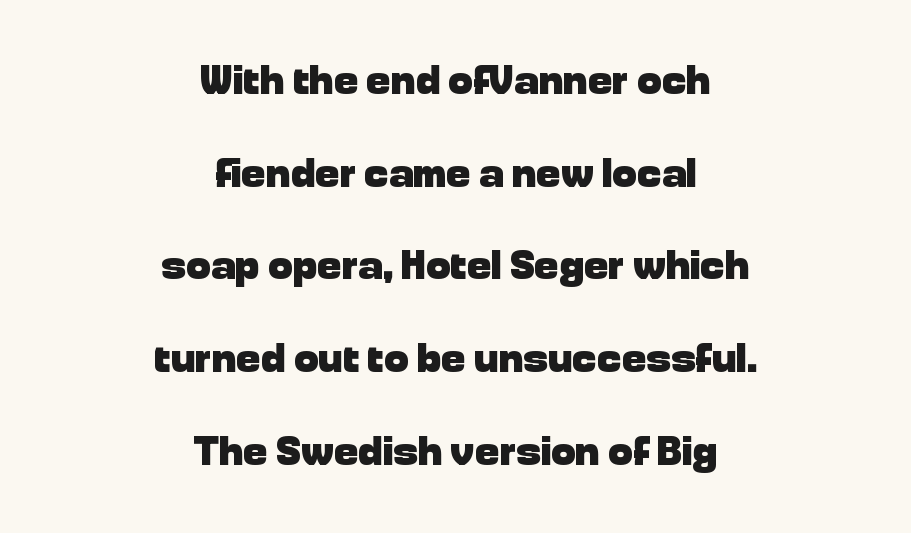
{"serif": "no", "italic": "no", "bold": "yes", "weight": "heavy", "width": "normal", "stroke_contrast": "low", "x_height": "medium", "monospaced": "no", "underline": "no", "align": "center", "line_spacing": "loose", "line_spacing_ratio": 2.26, "letter_spacing": "normal", "letter_spacing_em": 0.0, "glyph_px": 41}
